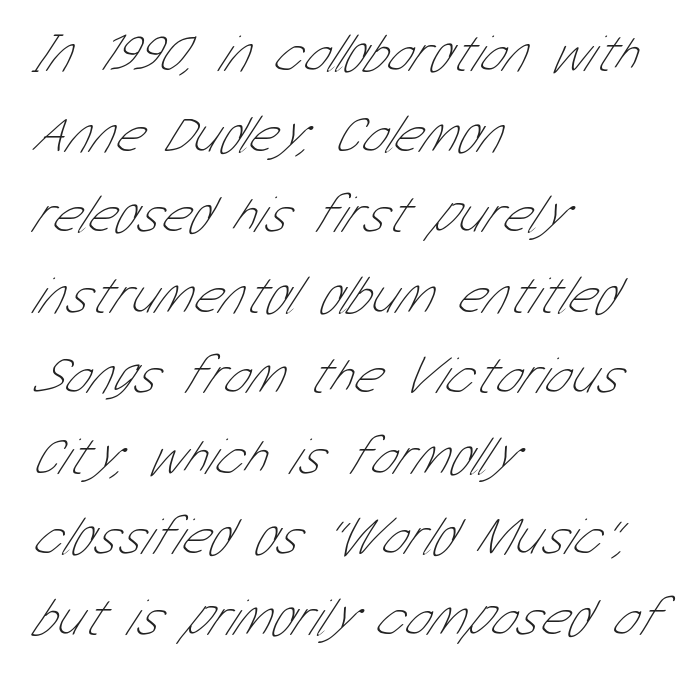
The image shows 53 px thin, condensed sans-serif type; set left-aligned, normal line spacing (1.52x), normal letter spacing, not underlined; low stroke contrast and a medium x-height.
